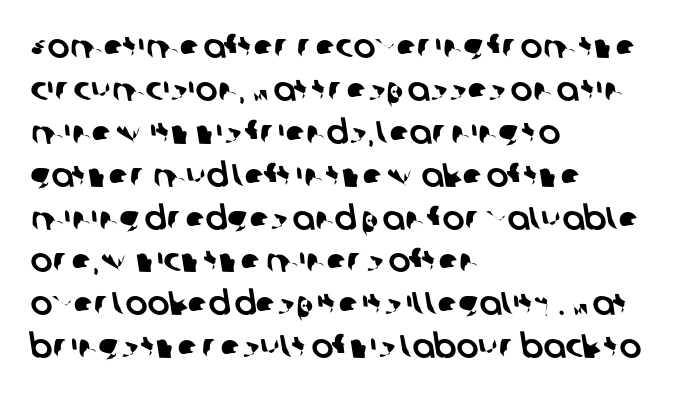
The image shows 33 px sans-serif type; set left-aligned, normal line spacing (1.3x), normal letter spacing, not underlined; low stroke contrast and a large x-height.
